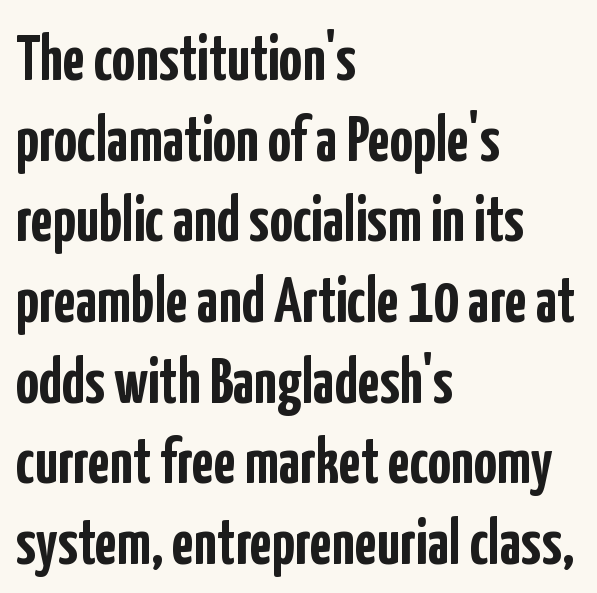
{"serif": "no", "italic": "no", "bold": "yes", "weight": "semibold", "width": "condensed", "stroke_contrast": "low", "x_height": "medium", "monospaced": "no", "underline": "no", "align": "left", "line_spacing": "normal", "line_spacing_ratio": 1.26, "letter_spacing": "normal", "letter_spacing_em": 0.0, "glyph_px": 64}
